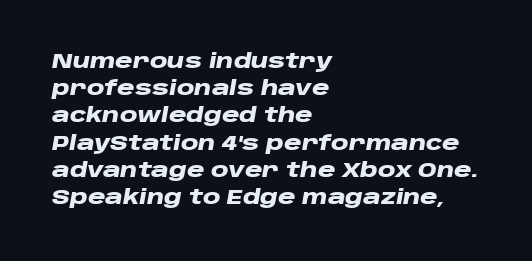
The image shows 20 px bold type, italic (leaning right); set left-aligned, normal line spacing (1.36x), normal letter spacing, not underlined.
